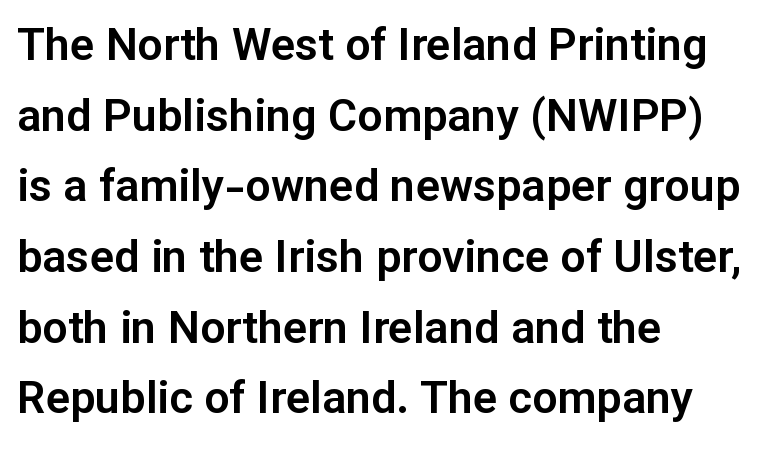
Q: Is the text italic (slanted)? A: No, it is upright.
Q: Is the typeface a serif or a sans-serif typeface? A: Sans-serif.
Q: Is the text underlined? A: No.
Q: How is the paragraph aligned? A: Left-aligned.
Q: Is the spacing between letters normal or unusually wide? A: Normal.
Q: Is the spacing between lines tight, normal or loose? A: Normal.
Q: Width (condensed, normal, or wide)? A: Normal.
Q: Stroke contrast? A: Low.
Q: x-height? A: Medium.
Q: Monospaced? A: No.
